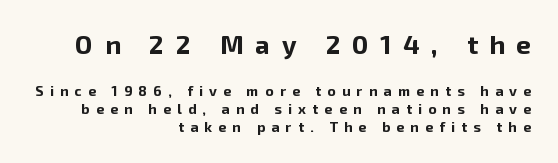
The image shows 26 px bold type, upright; set right-aligned, normal line spacing (1.29x), unusually wide letter spacing (+0.45 em), not underlined; the first (top) block is 1.86x larger.
